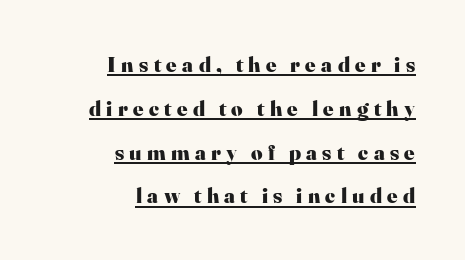
Does the leading feel generous? Absolutely, it's lavish. Students, observe the line beneath the letters — that is underlining. Someone cranked the tracking dial way up on this one. Compared with an ordinary text face, these strokes are far heavier — a full bold. This is the regular roman posture of the typeface. The lines in this sample share a right terminus and differ only in where they begin.
